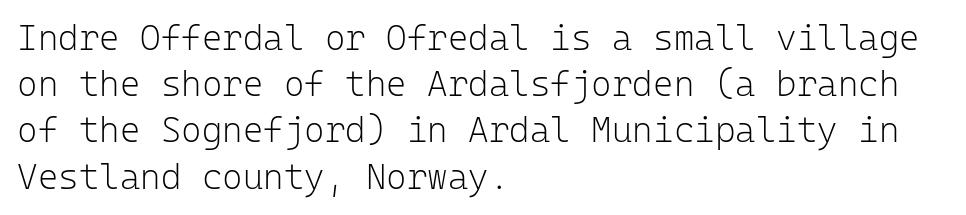
{"serif": "no", "italic": "no", "bold": "no", "weight": "light", "width": "normal", "stroke_contrast": "low", "x_height": "medium", "monospaced": "yes", "underline": "no", "align": "left", "line_spacing": "normal", "line_spacing_ratio": 1.32, "letter_spacing": "normal", "letter_spacing_em": 0.0, "glyph_px": 35}
